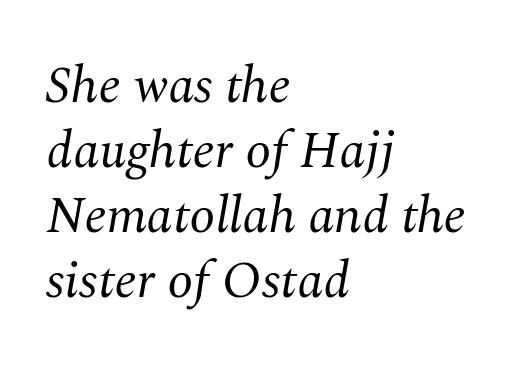
Horizontally, the lines are justified to the leading edge only. Yep, that's italic — everything's leaning. The baseline area is clear. Character widths vary here, with narrow letters taking less room than wide ones. The typesetting does not lean heavy: it is not bold. Is the letter spacing exaggerated? No — it looks like the ordinary default.
